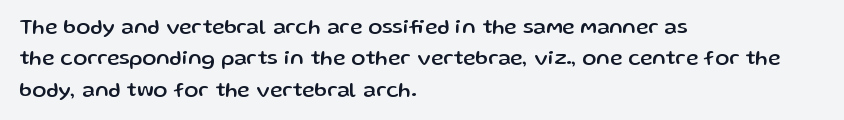
The compositor pushed each line to the left boundary. The designer left line spacing at the default. The rendering keeps characters at their native spacing. No italicization has been applied; the sample stays upright. Clear beneath every line of the passage.
